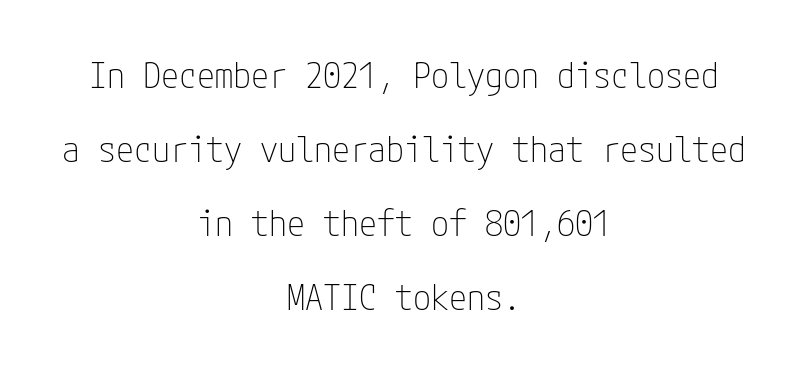
The image shows 36 px thin, condensed sans-serif type, upright; set centered, loose line spacing (2.06x), normal letter spacing, not underlined; low stroke contrast and a medium x-height.
